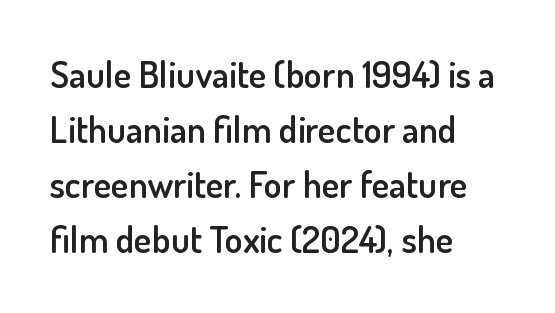
{"serif": "no", "italic": "no", "bold": "semi", "weight": "semibold", "width": "normal", "stroke_contrast": "low", "x_height": "small", "monospaced": "no", "underline": "no", "align": "left", "line_spacing": "normal", "line_spacing_ratio": 1.49, "letter_spacing": "normal", "letter_spacing_em": 0.0, "glyph_px": 37}
